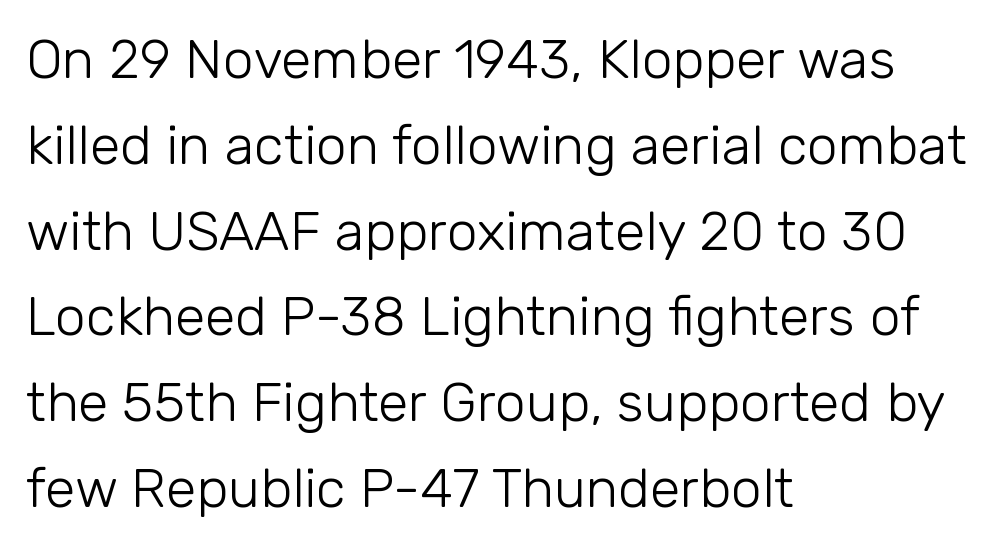
{"serif": "no", "italic": "no", "bold": "no", "weight": "light", "width": "normal", "stroke_contrast": "low", "x_height": "medium", "monospaced": "no", "underline": "no", "align": "left", "line_spacing": "normal", "line_spacing_ratio": 1.56, "letter_spacing": "normal", "letter_spacing_em": 0.0, "glyph_px": 55}
